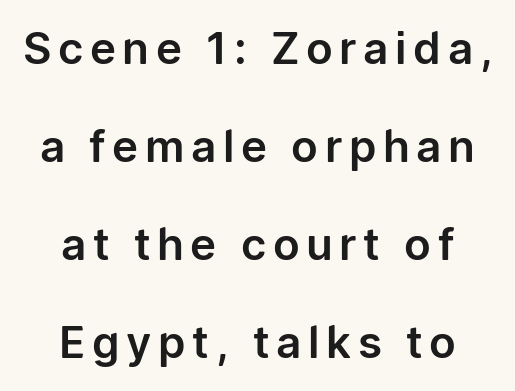
Q: Is the text italic (slanted)? A: No, it is upright.
Q: Is the typeface a serif or a sans-serif typeface? A: Sans-serif.
Q: Is the text underlined? A: No.
Q: How is the paragraph aligned? A: Centered.
Q: Is the spacing between lines tight, normal or loose? A: Loose.
Q: Width (condensed, normal, or wide)? A: Normal.
Q: Stroke contrast? A: Low.
Q: x-height? A: Medium.
Q: Monospaced? A: No.
